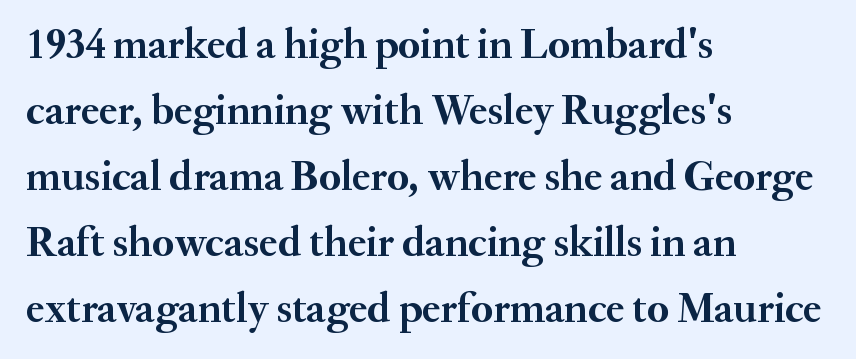
{"serif": "yes", "italic": "no", "bold": "yes", "weight": "semibold", "width": "normal", "stroke_contrast": "medium", "x_height": "small", "monospaced": "no", "underline": "no", "align": "left", "line_spacing": "normal", "line_spacing_ratio": 1.57, "letter_spacing": "normal", "letter_spacing_em": 0.0, "glyph_px": 42}
